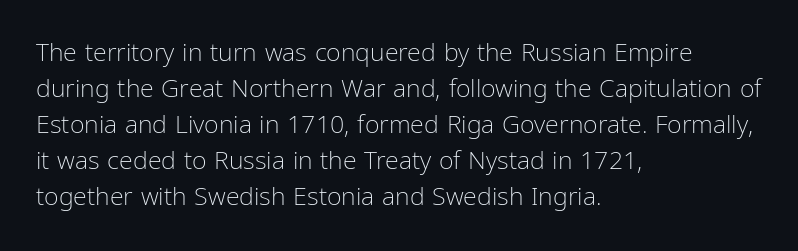
{"italic": "no", "bold": "no", "underline": "no", "align": "left", "line_spacing": "normal", "line_spacing_ratio": 1.44, "letter_spacing": "normal", "letter_spacing_em": 0.0, "glyph_px": 25}
